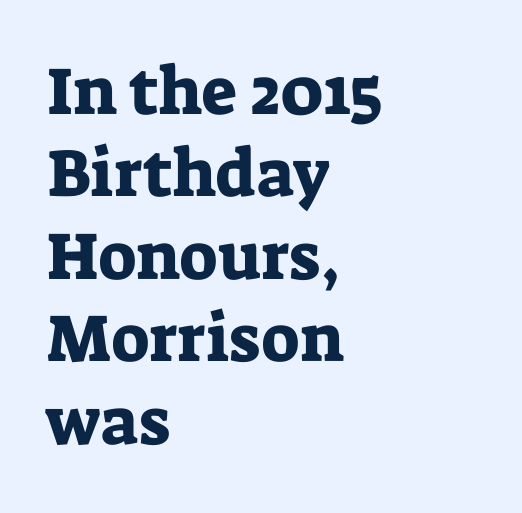
{"serif": "yes", "italic": "no", "width": "normal", "stroke_contrast": "low", "x_height": "medium", "monospaced": "no", "underline": "no", "align": "left", "line_spacing_ratio": 1.23, "letter_spacing": "normal", "letter_spacing_em": 0.0, "glyph_px": 67}
